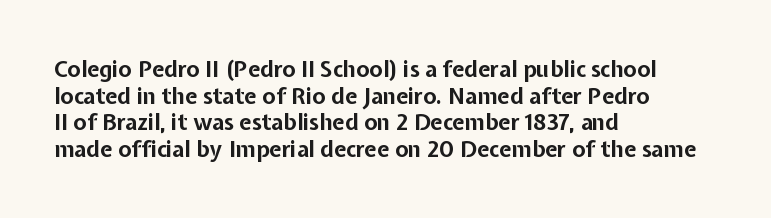
Q: Is the text bold? A: Yes.
Q: Is the text italic (slanted)? A: No, it is upright.
Q: Is the text underlined? A: No.
Q: How is the paragraph aligned? A: Left-aligned.
Q: Is the spacing between letters normal or unusually wide? A: Normal.
